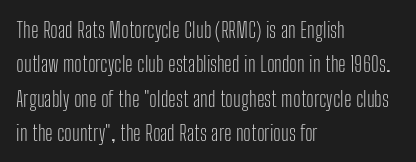
Q: Is the text bold? A: No.
Q: Is the text italic (slanted)? A: No, it is upright.
Q: Is the text underlined? A: No.
Q: How is the paragraph aligned? A: Left-aligned.
Q: Is the spacing between letters normal or unusually wide? A: Normal.
Q: Is the spacing between lines tight, normal or loose? A: Normal.
